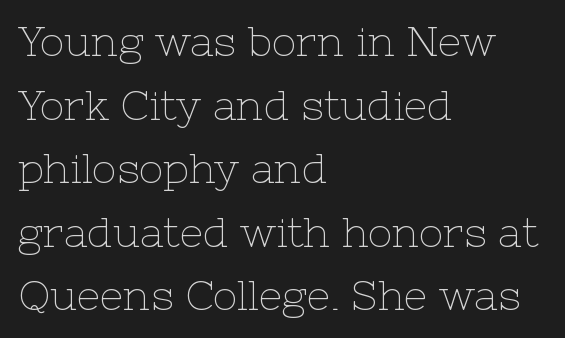
Q: Is the text bold? A: No.
Q: Is the text italic (slanted)? A: No, it is upright.
Q: Is the typeface a serif or a sans-serif typeface? A: Serif.
Q: Is the text underlined? A: No.
Q: How is the paragraph aligned? A: Left-aligned.
Q: Is the spacing between letters normal or unusually wide? A: Normal.
Q: Is the spacing between lines tight, normal or loose? A: Normal.
Q: Width (condensed, normal, or wide)? A: Normal.
Q: Stroke contrast? A: Low.
Q: x-height? A: Medium.
Q: Monospaced? A: No.
